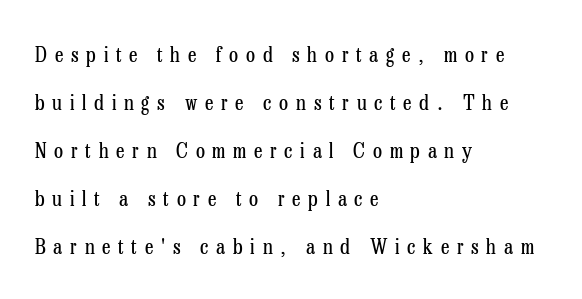
{"italic": "no", "bold": "no", "underline": "no", "align": "left", "line_spacing": "loose", "line_spacing_ratio": 2.29, "letter_spacing": "wide", "letter_spacing_em": 0.37, "glyph_px": 21}
